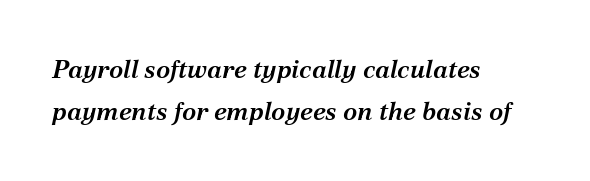
This sample uses an oblique cut, with every glyph tilted off the vertical. The passage shown is semibold, sitting just below true bold. Typeset ragged right — the left edge is the straight one. Plain, unruled lines of type. Students, note that the glyphs here touch the page at normal intervals.
